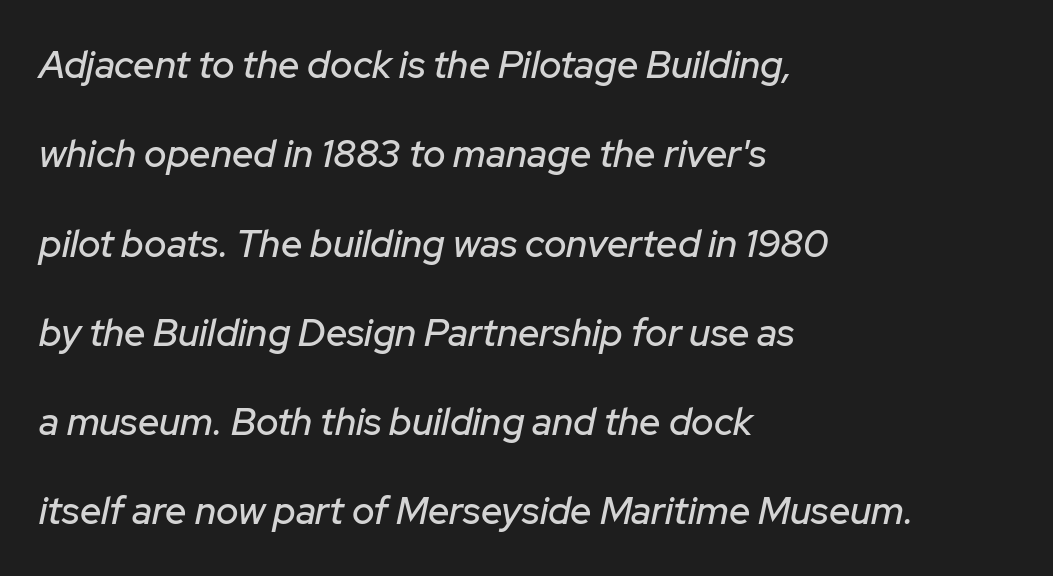
The rendering anchors every line to the left-hand side. The space directly below the letters is spotless. Observe the lean: these are italic letterforms. Honestly, the letter spacing is just normal — you wouldn't notice it.
